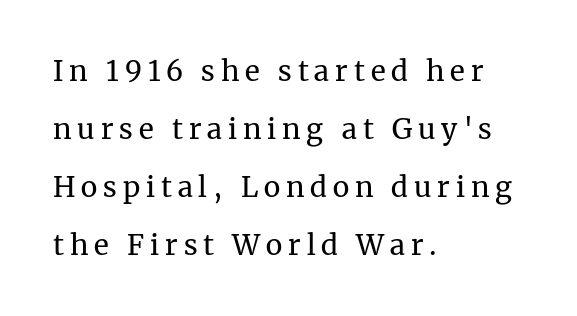
Interline gaps are noticeably wide in this sample. Regarding serifs, this sample has them. The gaps between neighbouring characters are conspicuously large. The typography opts for an upright posture over an oblique one. Stroke mass is kept to a normal reading level or below.
